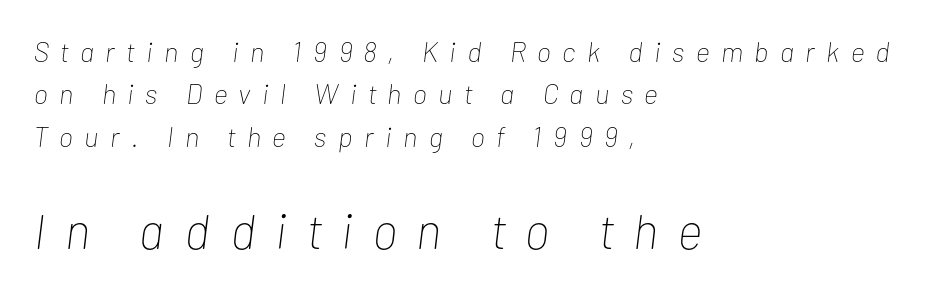
The image shows 49 px thin, condensed type, italic (leaning right); set left-aligned, normal line spacing (1.51x), unusually wide letter spacing (+0.41 em), not underlined; the second (bottom) block is 1.75x larger; low stroke contrast and a medium x-height.
